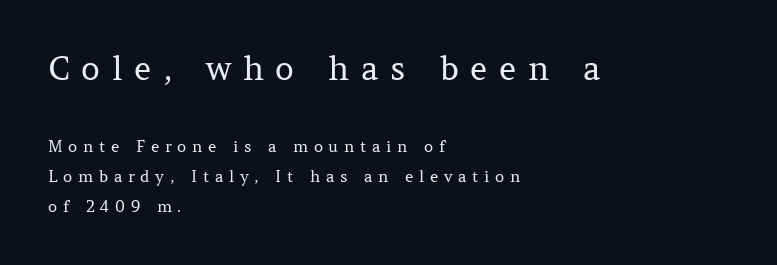
Q: Is the text bold? A: No.
Q: Is the text italic (slanted)? A: No, it is upright.
Q: Is the typeface a serif or a sans-serif typeface? A: Serif.
Q: Is the text underlined? A: No.
Q: How is the paragraph aligned? A: Left-aligned.
Q: Is the spacing between letters normal or unusually wide? A: Unusually wide.
Q: Which block of text is set in a larger size, the first (top) or the second (bottom)? A: The first (top) one.
Q: Width (condensed, normal, or wide)? A: Normal.
Q: Stroke contrast? A: Medium.
Q: x-height? A: Medium.
Q: Monospaced? A: No.
